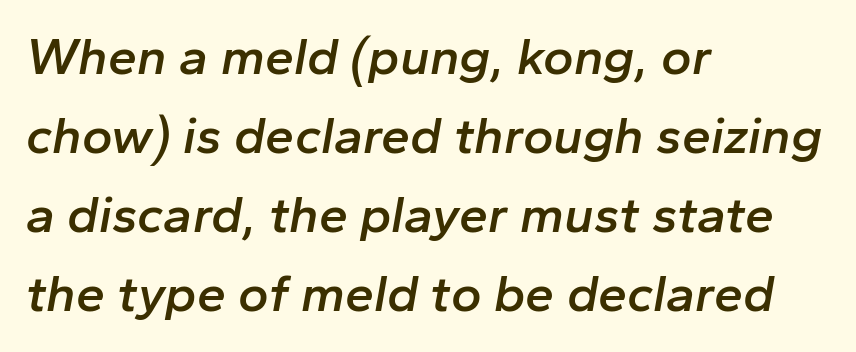
There's an unmistakable incline to the writing here. A bare baseline throughout the passage. Look at the stroke-to-counter ratio: somewhat heavy, a semibold. Alignment: flush left. Looks like regular typesetting: each glyph gets only the width it needs. What's the leading like? Ordinary, nothing unusual.
